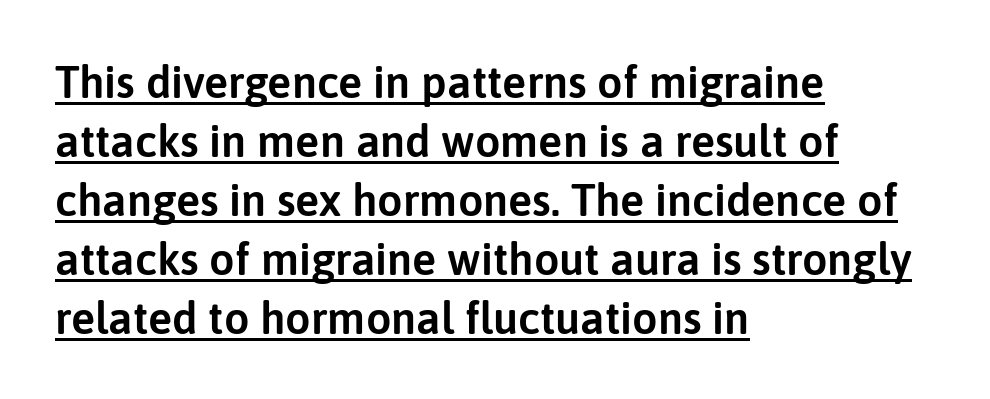
{"serif": "no", "italic": "no", "width": "normal", "stroke_contrast": "low", "x_height": "medium", "monospaced": "no", "underline": "yes", "align": "left", "line_spacing": "normal", "line_spacing_ratio": 1.31, "letter_spacing": "normal", "letter_spacing_em": 0.0, "glyph_px": 45}
